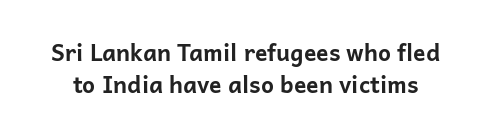
Characters remain perfectly vertical along every line. Underlining? Definitely not there. How heavy is the stroke? Heavy — this is a bold. How are the letters spaced? Ordinarily, with no added tracking.
